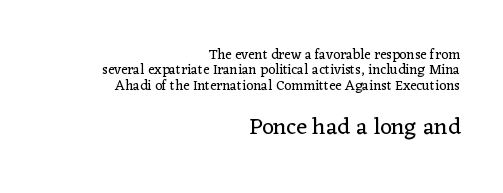
The image shows 23 px text type, upright; set right-aligned, tight line spacing (1.09x), normal letter spacing, not underlined; the second (bottom) block is 1.64x larger.
